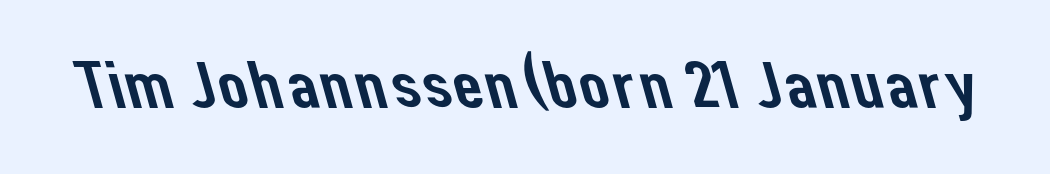
The image shows 67 px sans-serif type; set normal letter spacing, not underlined; low stroke contrast and a medium x-height.
